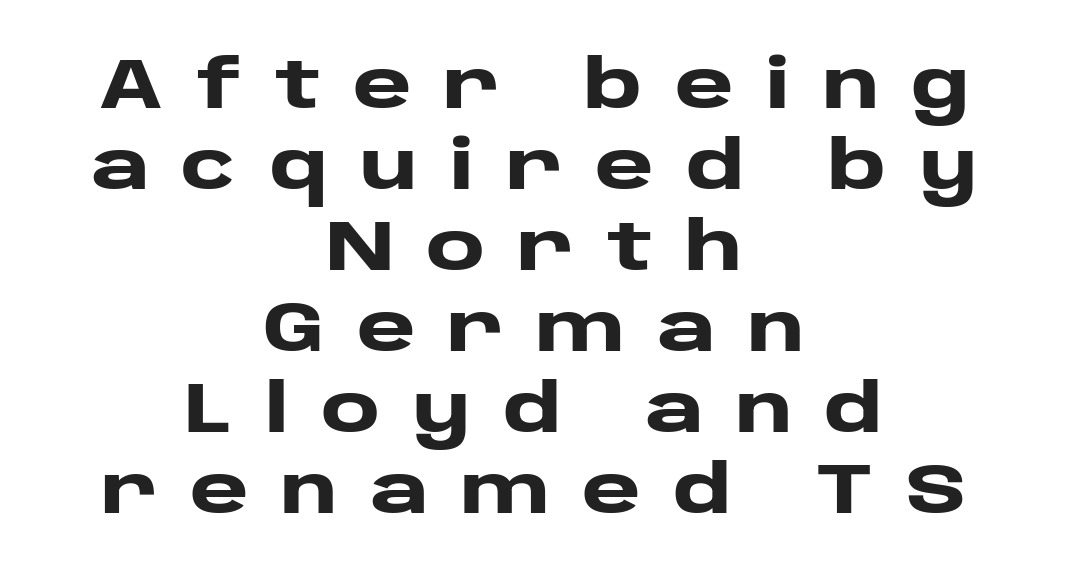
The image shows 71 px heavy, wide sans-serif type, upright; set centered, tight line spacing (1.14x), unusually wide letter spacing (+0.45 em), not underlined; low stroke contrast and a large x-height.
